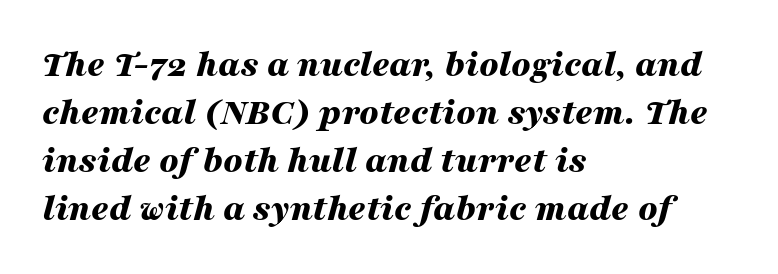
The letterforms sit shoulder to shoulder at normal distance. Looking at the ascenders, they clearly lean. Horizontal bands of white between lines are of average thickness. Think of a printed novel: that variable character pitch is what you see here.
